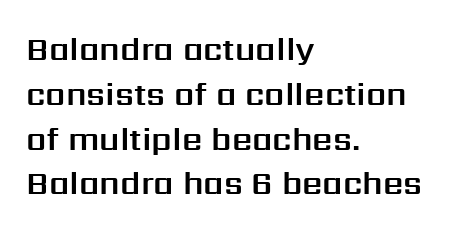
Q: Is the text italic (slanted)? A: No, it is upright.
Q: Is the typeface a serif or a sans-serif typeface? A: Sans-serif.
Q: Is the text underlined? A: No.
Q: How is the paragraph aligned? A: Left-aligned.
Q: Is the spacing between letters normal or unusually wide? A: Normal.
Q: Is the spacing between lines tight, normal or loose? A: Normal.
Q: Width (condensed, normal, or wide)? A: Normal.
Q: Stroke contrast? A: Medium.
Q: x-height? A: Medium.
Q: Monospaced? A: No.
